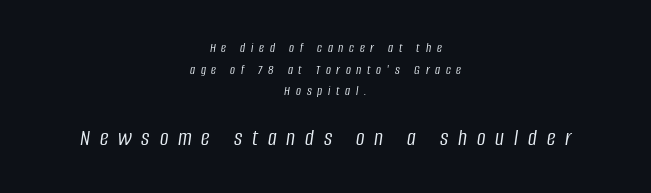
Note: smaller setting up top, larger setting below. The letterforms sit at book weight or below. Alignment: centered. Looking at the ascenders, they clearly lean.
